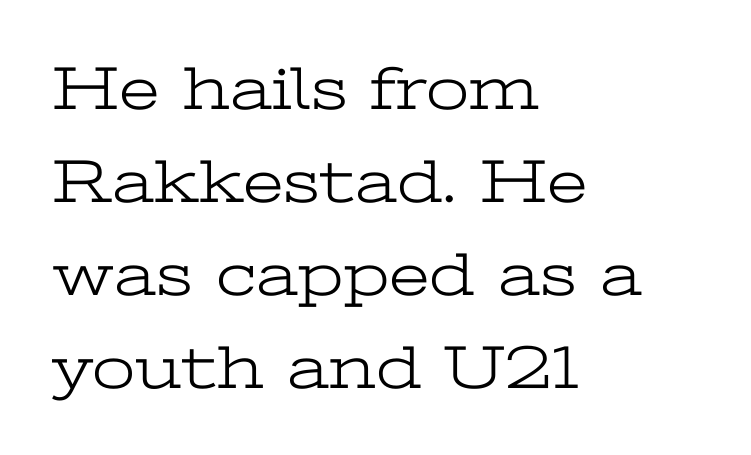
The image shows 62 px light, wide serif type, upright; set left-aligned, normal line spacing (1.5x), normal letter spacing, not underlined; low stroke contrast and a medium x-height.
